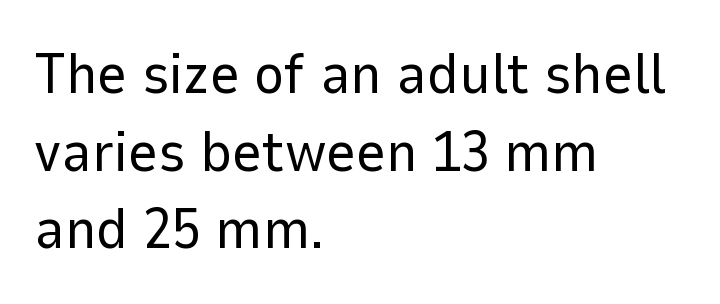
{"serif": "no", "italic": "no", "bold": "no", "weight": "regular", "width": "normal", "stroke_contrast": "low", "x_height": "medium", "monospaced": "no", "underline": "no", "align": "left", "line_spacing": "normal", "line_spacing_ratio": 1.34, "letter_spacing": "normal", "letter_spacing_em": 0.0, "glyph_px": 58}
